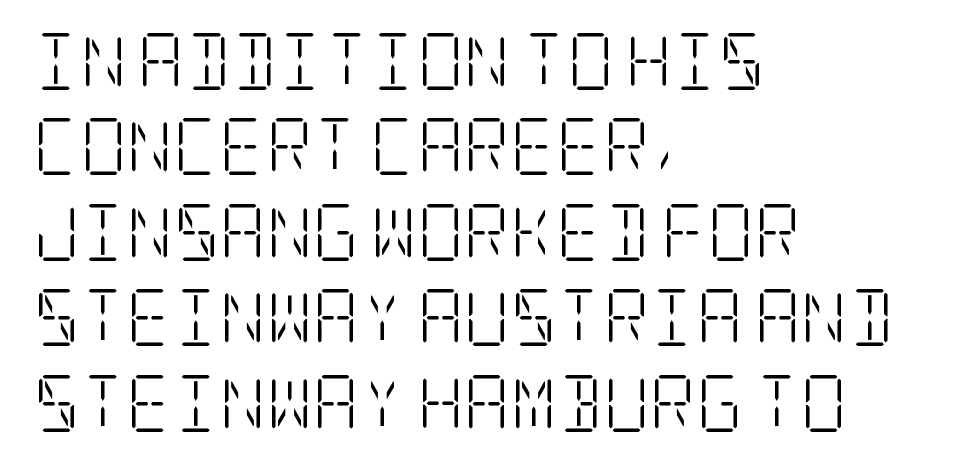
{"serif": "yes", "italic": "no", "bold": "no", "weight": "light", "width": "condensed", "stroke_contrast": "low", "x_height": "large", "underline": "no", "align": "left", "line_spacing": "normal", "line_spacing_ratio": 1.5, "letter_spacing": "normal", "letter_spacing_em": 0.0, "glyph_px": 57}
